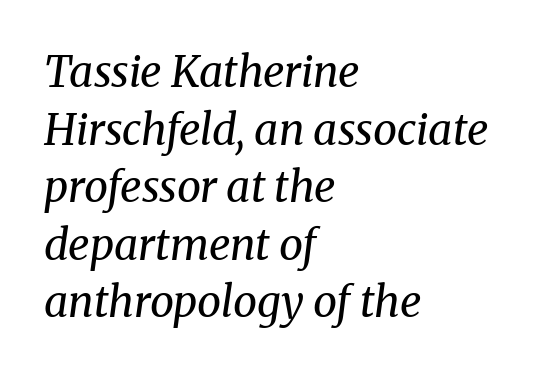
{"serif": "yes", "italic": "yes", "lean": "right", "slant_degrees": 8, "bold": "no", "weight": "regular", "width": "normal", "stroke_contrast": "medium", "x_height": "medium", "monospaced": "no", "underline": "no", "align": "left", "line_spacing": "normal", "line_spacing_ratio": 1.34, "letter_spacing": "normal", "letter_spacing_em": 0.0, "glyph_px": 43}
